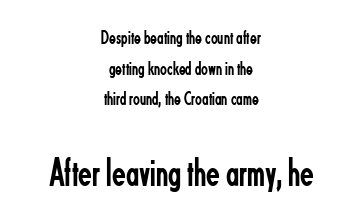
Q: Is the text bold? A: No.
Q: Is the text italic (slanted)? A: No, it is upright.
Q: Is the typeface a serif or a sans-serif typeface? A: Sans-serif.
Q: Is the text underlined? A: No.
Q: How is the paragraph aligned? A: Centered.
Q: Is the spacing between letters normal or unusually wide? A: Normal.
Q: Is the spacing between lines tight, normal or loose? A: Normal.
Q: Which block of text is set in a larger size, the first (top) or the second (bottom)? A: The second (bottom) one.
Q: Width (condensed, normal, or wide)? A: Condensed.
Q: Stroke contrast? A: Low.
Q: x-height? A: Small.
Q: Monospaced? A: No.
